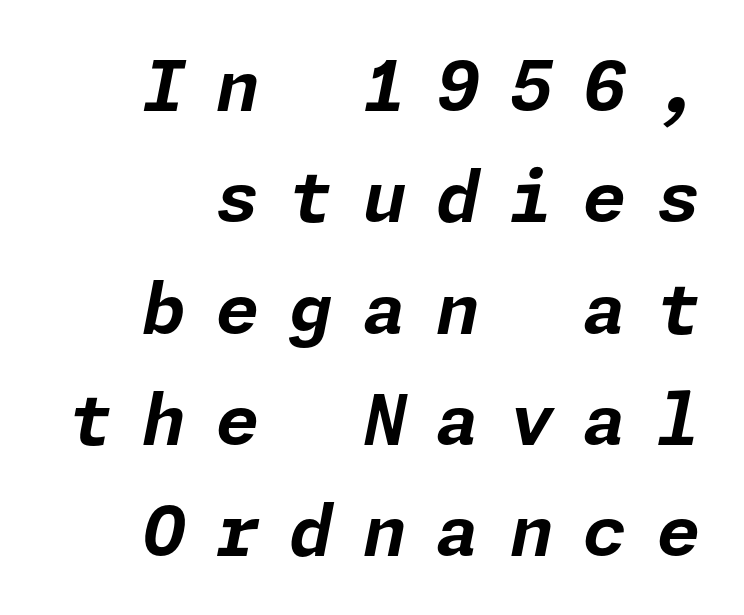
Q: Is the text bold? A: Yes.
Q: Is the text italic (slanted)? A: Yes, it leans right by about 11 degrees.
Q: Is the text underlined? A: No.
Q: Is the spacing between letters normal or unusually wide? A: Unusually wide.
Q: Is the spacing between lines tight, normal or loose? A: Normal.
Q: Width (condensed, normal, or wide)? A: Normal.
Q: Stroke contrast? A: Low.
Q: x-height? A: Medium.
